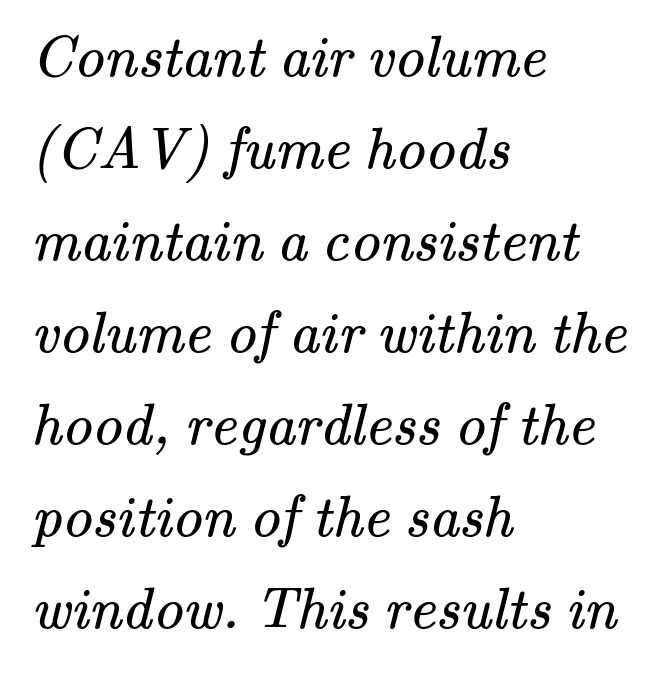
Q: Is the text bold? A: No.
Q: Is the typeface a serif or a sans-serif typeface? A: Serif.
Q: Is the text underlined? A: No.
Q: How is the paragraph aligned? A: Left-aligned.
Q: Is the spacing between letters normal or unusually wide? A: Normal.
Q: Is the spacing between lines tight, normal or loose? A: Normal.
Q: Width (condensed, normal, or wide)? A: Normal.
Q: Stroke contrast? A: Medium.
Q: x-height? A: Small.
Q: Monospaced? A: No.
